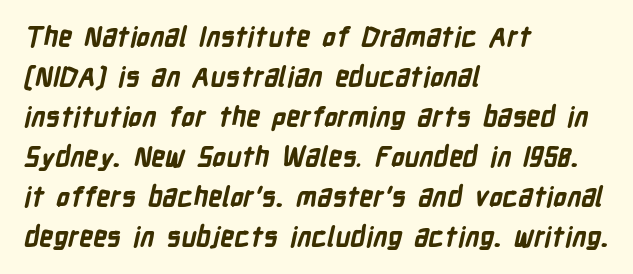
The image shows 27 px bold type; set left-aligned, normal line spacing (1.48x), normal letter spacing, not underlined.
